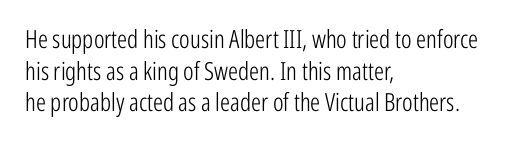
{"italic": "no", "bold": "no", "underline": "no", "align": "left", "line_spacing": "normal", "line_spacing_ratio": 1.27, "letter_spacing": "normal", "letter_spacing_em": 0.0, "glyph_px": 25}
